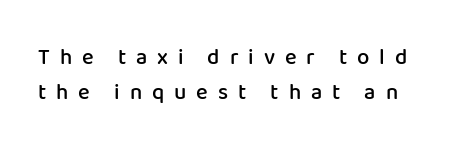
{"italic": "no", "bold": "semi", "underline": "no", "line_spacing": "normal", "line_spacing_ratio": 1.58, "letter_spacing": "wide", "letter_spacing_em": 0.45, "glyph_px": 22}
